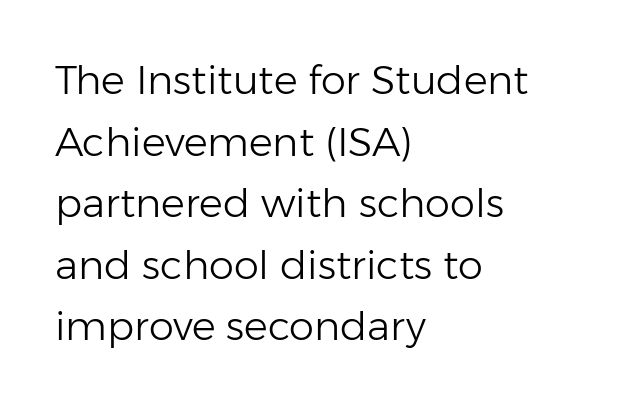
Q: Is the text bold? A: No.
Q: Is the text italic (slanted)? A: No, it is upright.
Q: Is the typeface a serif or a sans-serif typeface? A: Sans-serif.
Q: Is the text underlined? A: No.
Q: How is the paragraph aligned? A: Left-aligned.
Q: Is the spacing between letters normal or unusually wide? A: Normal.
Q: Is the spacing between lines tight, normal or loose? A: Normal.
Q: Width (condensed, normal, or wide)? A: Normal.
Q: Stroke contrast? A: Low.
Q: x-height? A: Medium.
Q: Monospaced? A: No.
